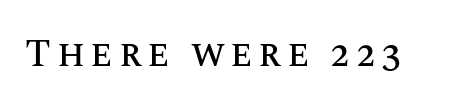
Q: Is the text italic (slanted)? A: No, it is upright.
Q: Is the text underlined? A: No.
Q: Width (condensed, normal, or wide)? A: Normal.
Q: Stroke contrast? A: Medium.
Q: x-height? A: Large.
Q: Monospaced? A: No.
